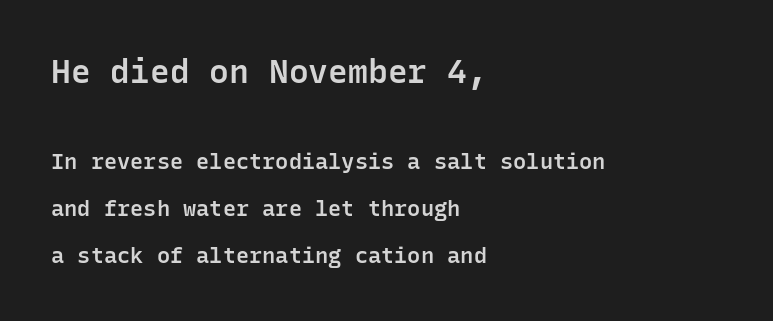
Q: Is the text bold? A: Semi-bold.
Q: Is the text italic (slanted)? A: No, it is upright.
Q: Is the typeface a serif or a sans-serif typeface? A: Sans-serif.
Q: Is the text underlined? A: No.
Q: How is the paragraph aligned? A: Left-aligned.
Q: Is the spacing between letters normal or unusually wide? A: Normal.
Q: Is the spacing between lines tight, normal or loose? A: Loose.
Q: Which block of text is set in a larger size, the first (top) or the second (bottom)? A: The first (top) one.
Q: Width (condensed, normal, or wide)? A: Normal.
Q: Stroke contrast? A: Low.
Q: x-height? A: Medium.
Q: Monospaced? A: Yes.
